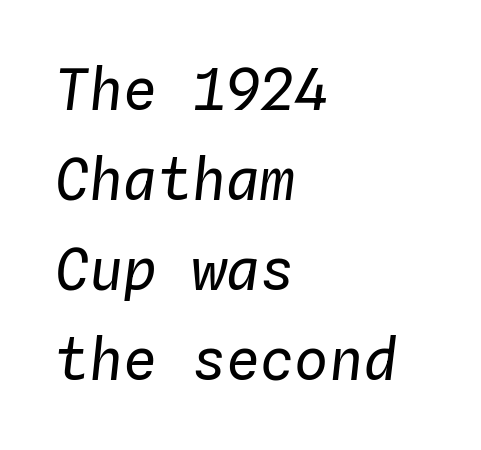
The image shows 57 px regular-weight type, italic (leaning right), monospaced; set left-aligned, normal line spacing (1.58x), normal letter spacing, not underlined; low stroke contrast and a medium x-height.
